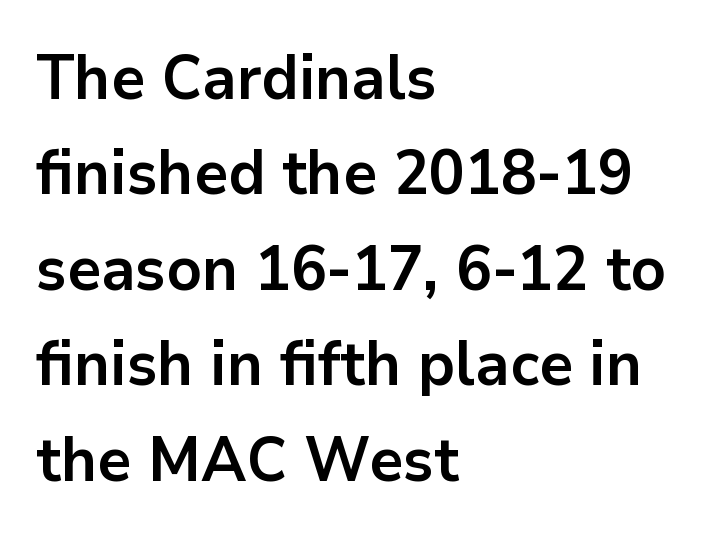
Q: Is the text bold? A: Yes.
Q: Is the text italic (slanted)? A: No, it is upright.
Q: Is the typeface a serif or a sans-serif typeface? A: Sans-serif.
Q: Is the text underlined? A: No.
Q: How is the paragraph aligned? A: Left-aligned.
Q: Is the spacing between letters normal or unusually wide? A: Normal.
Q: Is the spacing between lines tight, normal or loose? A: Normal.
Q: Width (condensed, normal, or wide)? A: Normal.
Q: Stroke contrast? A: Low.
Q: x-height? A: Medium.
Q: Monospaced? A: No.
